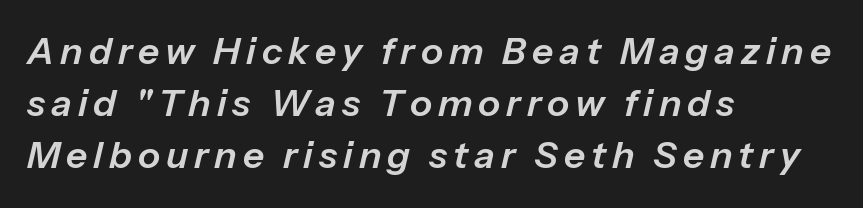
{"italic": "yes", "lean": "right", "slant_degrees": 13, "width": "normal", "stroke_contrast": "low", "x_height": "medium", "monospaced": "no", "underline": "no", "align": "left", "line_spacing": "normal", "line_spacing_ratio": 1.4, "glyph_px": 37}
